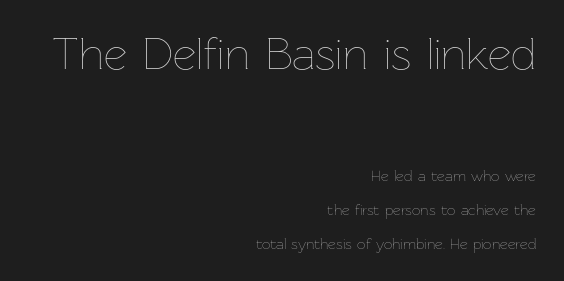
Q: Is the text bold? A: No.
Q: Is the text italic (slanted)? A: No, it is upright.
Q: Is the text underlined? A: No.
Q: How is the paragraph aligned? A: Right-aligned.
Q: Is the spacing between letters normal or unusually wide? A: Normal.
Q: Is the spacing between lines tight, normal or loose? A: Loose.
Q: Which block of text is set in a larger size, the first (top) or the second (bottom)? A: The first (top) one.
Q: Width (condensed, normal, or wide)? A: Normal.
Q: Stroke contrast? A: Low.
Q: x-height? A: Medium.
Q: Monospaced? A: No.
